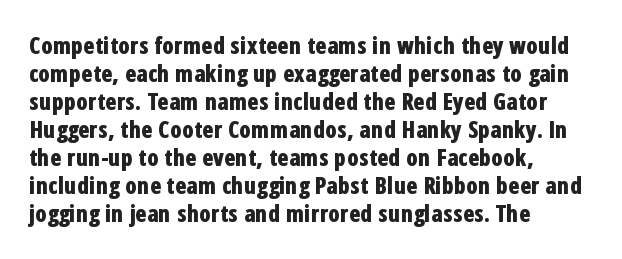
{"italic": "no", "bold": "yes", "underline": "no", "align": "left", "line_spacing_ratio": 1.22, "letter_spacing": "normal", "letter_spacing_em": 0.0, "glyph_px": 23}
